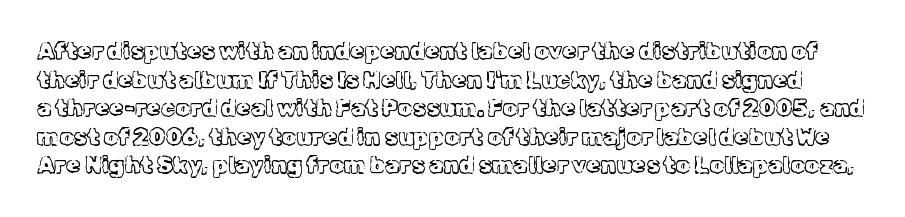
The image shows 23 px text type, upright; set line spacing 1.24x, normal letter spacing, not underlined.
